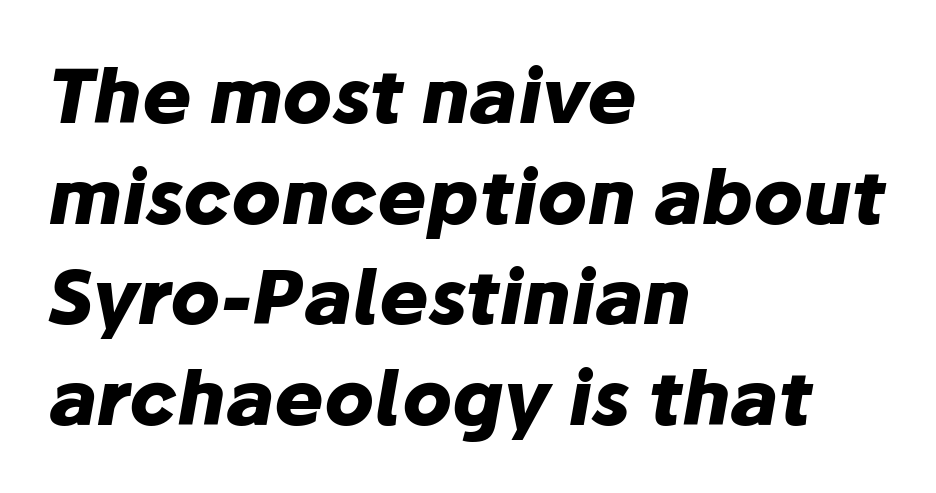
The image shows 74 px heavy type, italic (leaning right); set left-aligned, normal line spacing (1.36x), normal letter spacing, not underlined; low stroke contrast and a medium x-height.
